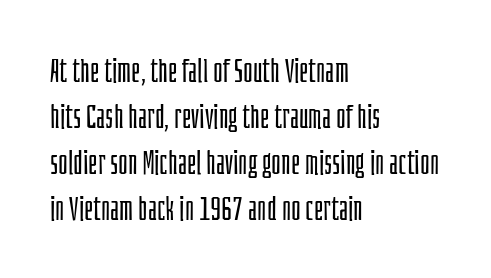
Q: Is the text bold? A: No.
Q: Is the text italic (slanted)? A: No, it is upright.
Q: Is the typeface a serif or a sans-serif typeface? A: Sans-serif.
Q: Is the text underlined? A: No.
Q: How is the paragraph aligned? A: Left-aligned.
Q: Is the spacing between letters normal or unusually wide? A: Normal.
Q: Is the spacing between lines tight, normal or loose? A: Normal.
Q: Width (condensed, normal, or wide)? A: Condensed.
Q: Stroke contrast? A: Low.
Q: x-height? A: Large.
Q: Monospaced? A: No.
